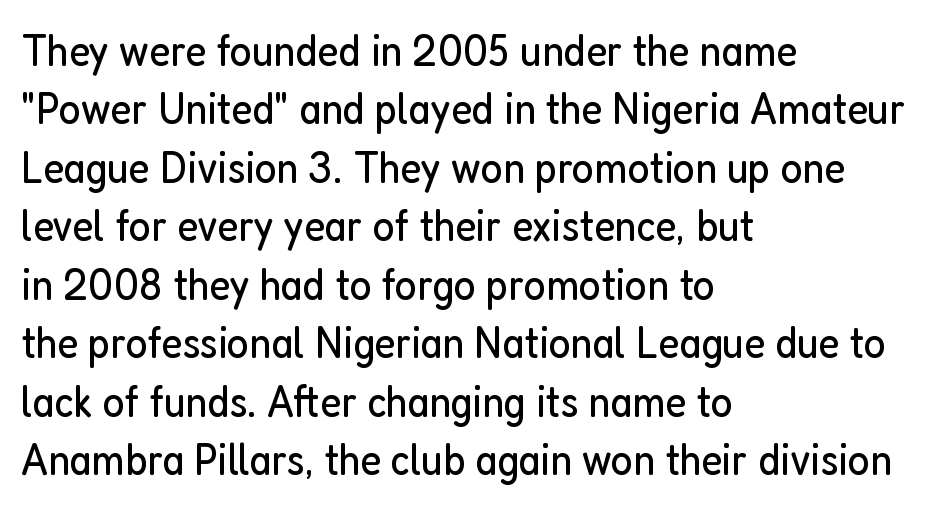
{"serif": "no", "italic": "no", "bold": "no", "weight": "regular", "width": "condensed", "stroke_contrast": "low", "x_height": "medium", "monospaced": "no", "underline": "no", "align": "left", "line_spacing": "normal", "line_spacing_ratio": 1.27, "letter_spacing": "normal", "letter_spacing_em": 0.0, "glyph_px": 46}
